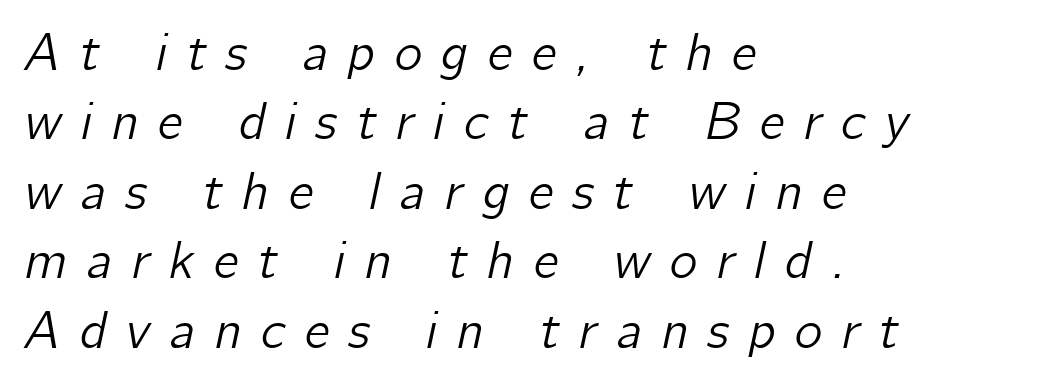
{"italic": "yes", "lean": "right", "slant_degrees": 12, "width": "normal", "stroke_contrast": "low", "x_height": "medium", "monospaced": "no", "underline": "no", "align": "left", "line_spacing": "normal", "line_spacing_ratio": 1.31, "letter_spacing": "wide", "letter_spacing_em": 0.36, "glyph_px": 53}
